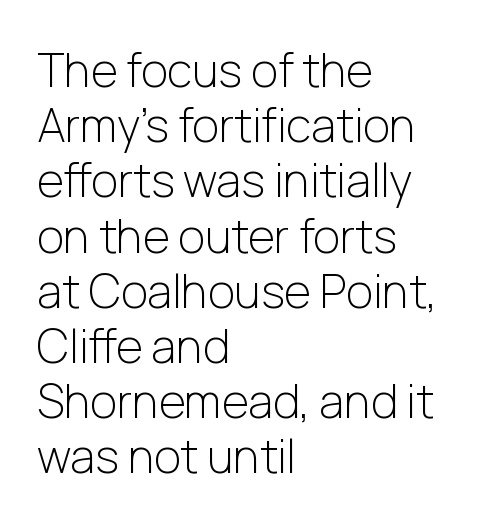
{"serif": "no", "italic": "no", "bold": "no", "weight": "light", "width": "normal", "stroke_contrast": "low", "x_height": "medium", "monospaced": "no", "underline": "no", "align": "left", "line_spacing_ratio": 1.2, "letter_spacing": "normal", "letter_spacing_em": 0.0, "glyph_px": 46}
